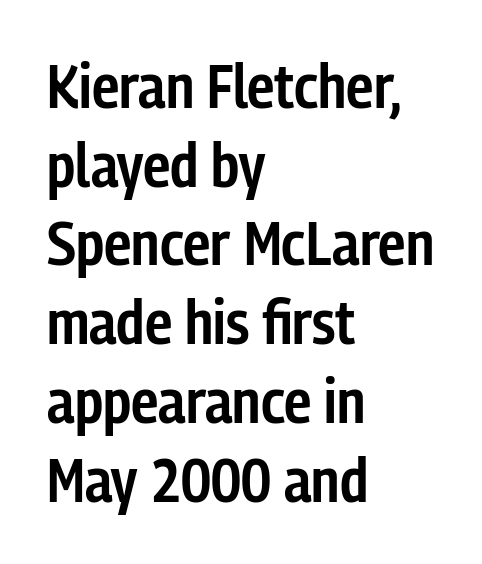
{"serif": "no", "italic": "no", "bold": "semi", "weight": "semibold", "width": "condensed", "stroke_contrast": "low", "x_height": "medium", "monospaced": "no", "underline": "no", "align": "left", "line_spacing": "normal", "line_spacing_ratio": 1.27, "letter_spacing": "normal", "letter_spacing_em": 0.0, "glyph_px": 62}
